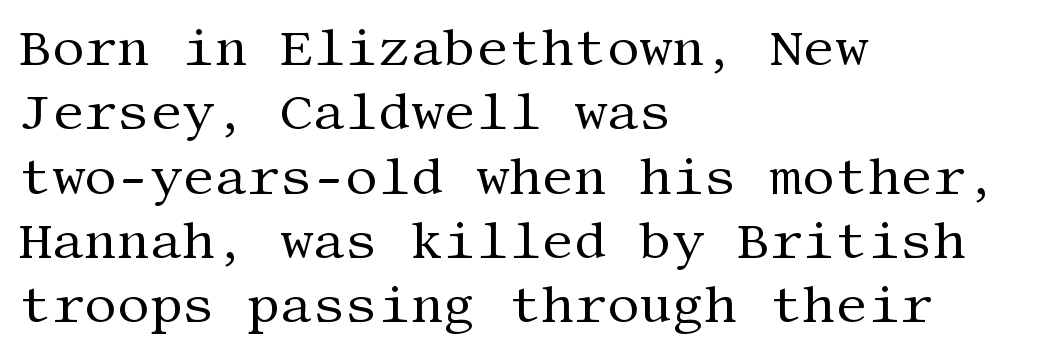
Q: Is the text bold? A: No.
Q: Is the text italic (slanted)? A: No, it is upright.
Q: Is the typeface a serif or a sans-serif typeface? A: Serif.
Q: Is the text underlined? A: No.
Q: How is the paragraph aligned? A: Left-aligned.
Q: Is the spacing between letters normal or unusually wide? A: Normal.
Q: Is the spacing between lines tight, normal or loose? A: Normal.
Q: Width (condensed, normal, or wide)? A: Normal.
Q: Stroke contrast? A: Medium.
Q: x-height? A: Large.
